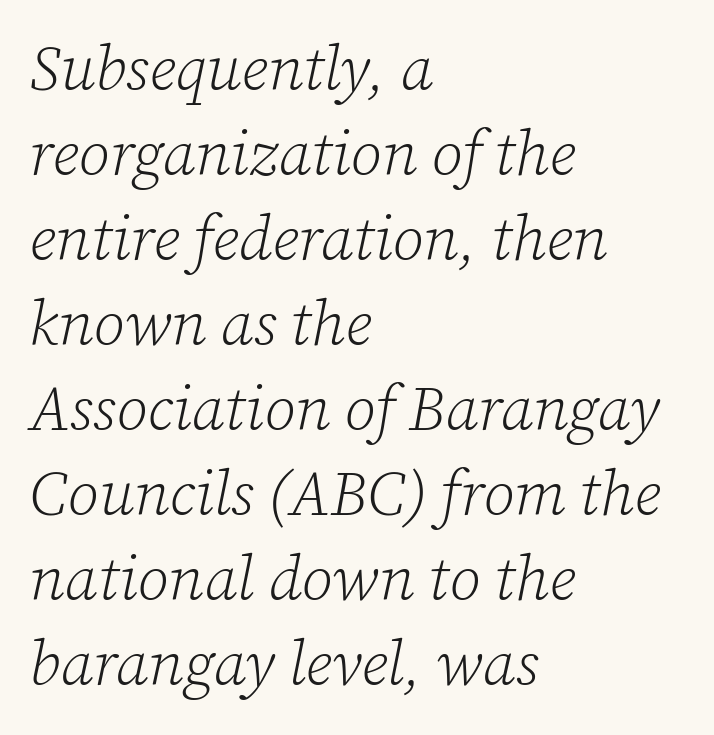
{"serif": "yes", "italic": "yes", "lean": "right", "slant_degrees": 12, "bold": "no", "weight": "light", "width": "normal", "stroke_contrast": "low", "x_height": "medium", "monospaced": "no", "underline": "no", "align": "left", "line_spacing": "normal", "line_spacing_ratio": 1.37, "letter_spacing": "normal", "letter_spacing_em": 0.0, "glyph_px": 62}
